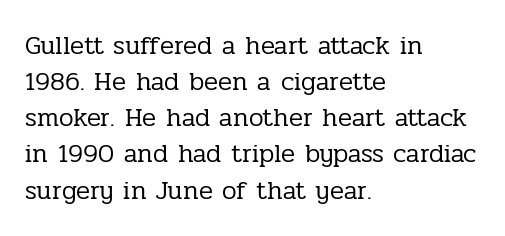
Q: Is the text bold? A: No.
Q: Is the text italic (slanted)? A: No, it is upright.
Q: Is the text underlined? A: No.
Q: How is the paragraph aligned? A: Left-aligned.
Q: Is the spacing between letters normal or unusually wide? A: Normal.
Q: Is the spacing between lines tight, normal or loose? A: Normal.
